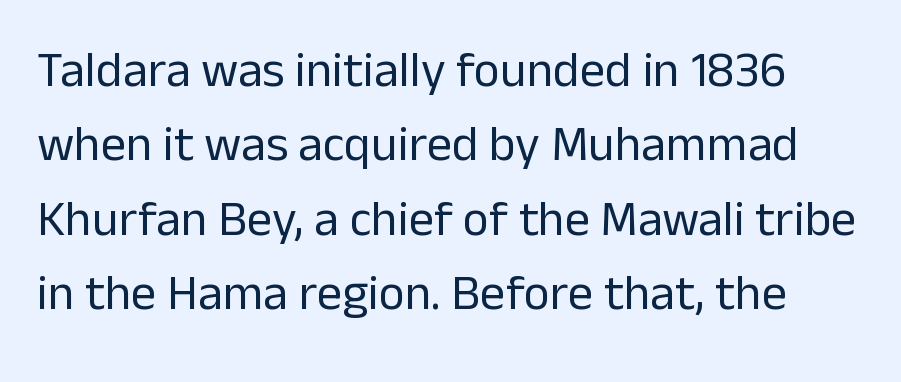
Q: Is the text bold? A: No.
Q: Is the text italic (slanted)? A: No, it is upright.
Q: Is the typeface a serif or a sans-serif typeface? A: Sans-serif.
Q: Is the text underlined? A: No.
Q: Is the spacing between letters normal or unusually wide? A: Normal.
Q: Is the spacing between lines tight, normal or loose? A: Normal.
Q: Width (condensed, normal, or wide)? A: Normal.
Q: Stroke contrast? A: Low.
Q: x-height? A: Medium.
Q: Monospaced? A: No.
